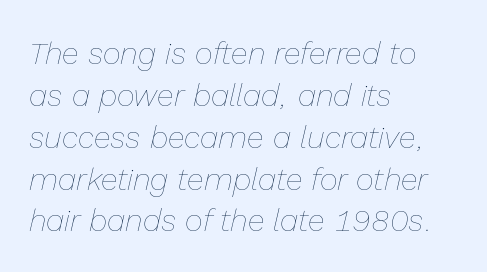
The image shows 31 px thin type, italic (leaning right); set left-aligned, normal line spacing (1.35x), normal letter spacing, not underlined; low stroke contrast and a medium x-height.
